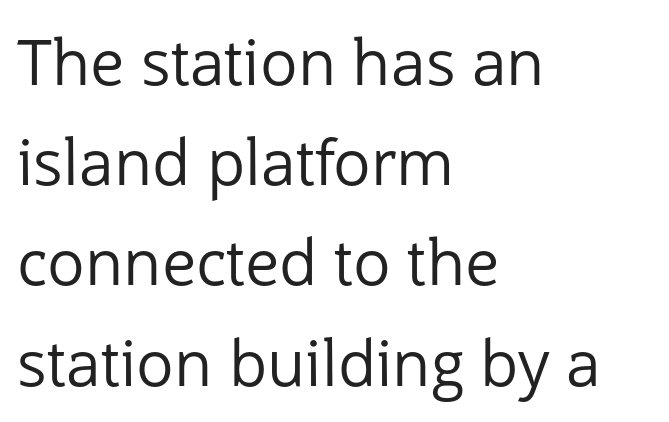
{"serif": "no", "italic": "no", "bold": "no", "weight": "regular", "width": "normal", "stroke_contrast": "low", "x_height": "medium", "monospaced": "no", "underline": "no", "align": "left", "line_spacing": "normal", "line_spacing_ratio": 1.59, "letter_spacing": "normal", "letter_spacing_em": 0.0, "glyph_px": 63}
